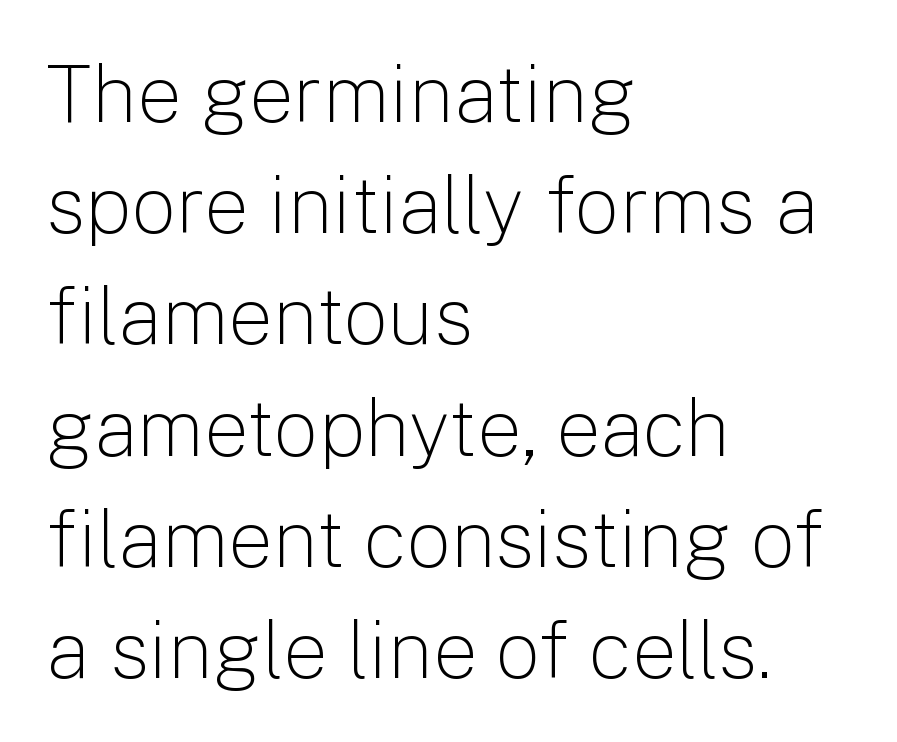
{"serif": "no", "italic": "no", "bold": "no", "weight": "light", "width": "normal", "stroke_contrast": "low", "x_height": "medium", "monospaced": "no", "underline": "no", "align": "left", "line_spacing": "normal", "line_spacing_ratio": 1.39, "letter_spacing": "normal", "letter_spacing_em": 0.0, "glyph_px": 80}
